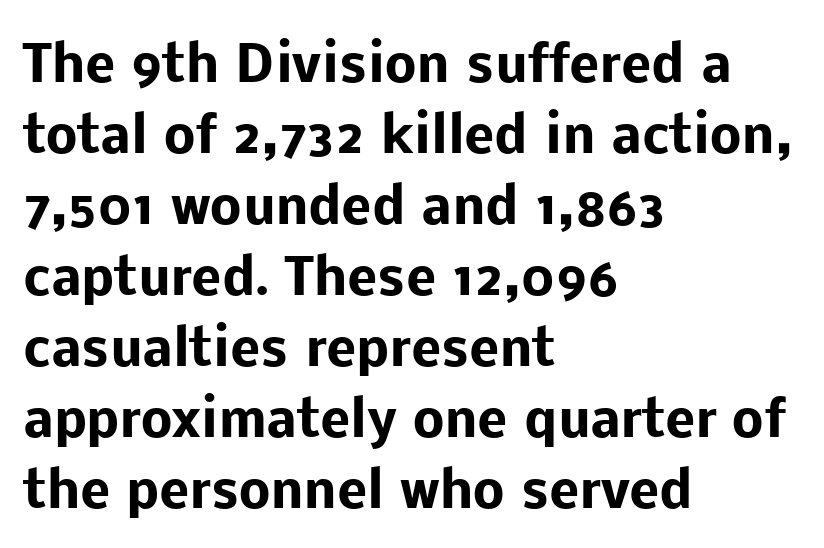
The image shows 50 px heavy sans-serif type, upright; set left-aligned, normal line spacing (1.42x), normal letter spacing, not underlined; low stroke contrast and a medium x-height.
